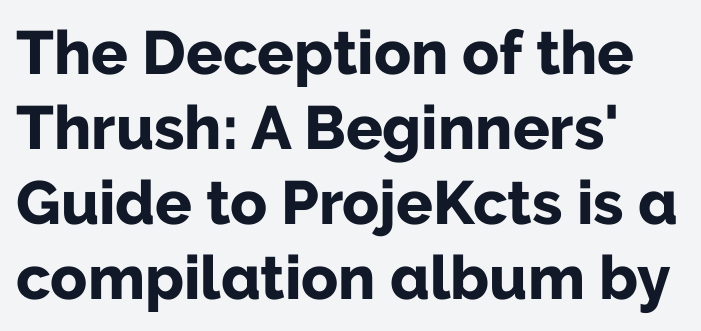
Q: Is the text bold? A: Yes.
Q: Is the text italic (slanted)? A: No, it is upright.
Q: Is the typeface a serif or a sans-serif typeface? A: Sans-serif.
Q: Is the text underlined? A: No.
Q: Is the spacing between letters normal or unusually wide? A: Normal.
Q: Width (condensed, normal, or wide)? A: Normal.
Q: Stroke contrast? A: Low.
Q: x-height? A: Medium.
Q: Monospaced? A: No.
